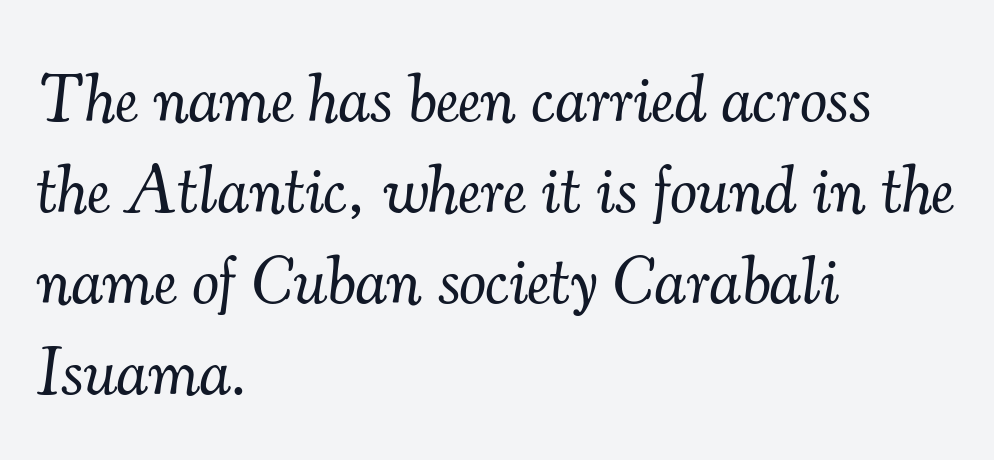
What stands out about the letter spacing? Nothing — it is the standard amount. The typeface chosen for these lines features serifs. These lines were composed using italics. Layout note: lines flush left. These glyphs show unthickened strokes, regular width or finer. The baseline area is clear.
